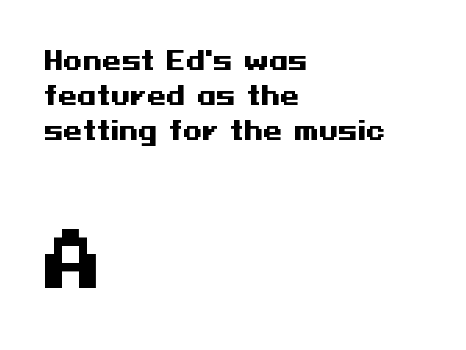
The image shows 76 px heavy, wide sans-serif type, upright; set left-aligned, normal line spacing (1.41x), normal letter spacing, not underlined; the second (bottom) block is 3.04x larger; medium stroke contrast and a medium x-height.
